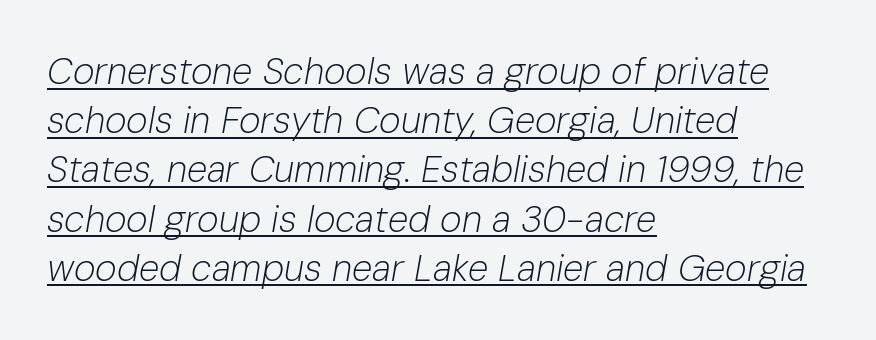
Q: Is the text bold? A: No.
Q: Is the text italic (slanted)? A: Yes, it leans right by about 10 degrees.
Q: Is the text underlined? A: Yes.
Q: How is the paragraph aligned? A: Left-aligned.
Q: Is the spacing between letters normal or unusually wide? A: Normal.
Q: Is the spacing between lines tight, normal or loose? A: Normal.
Q: Width (condensed, normal, or wide)? A: Normal.
Q: Stroke contrast? A: Low.
Q: x-height? A: Medium.
Q: Monospaced? A: No.
